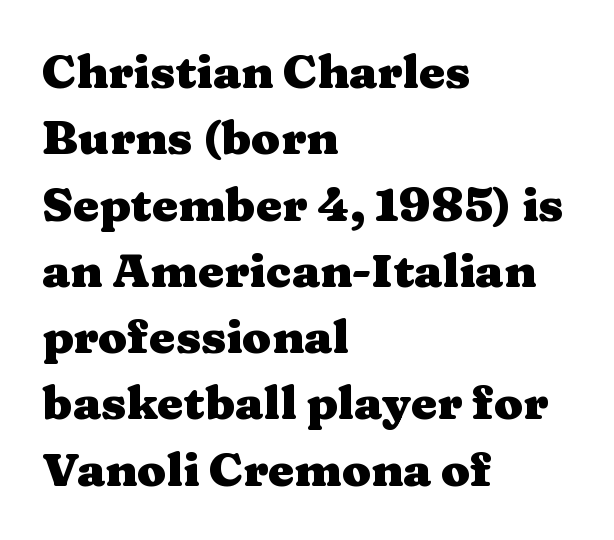
{"serif": "yes", "italic": "no", "bold": "yes", "weight": "heavy", "width": "wide", "stroke_contrast": "medium", "x_height": "medium", "monospaced": "no", "underline": "no", "align": "left", "line_spacing": "normal", "line_spacing_ratio": 1.41, "letter_spacing": "normal", "letter_spacing_em": 0.0, "glyph_px": 47}
